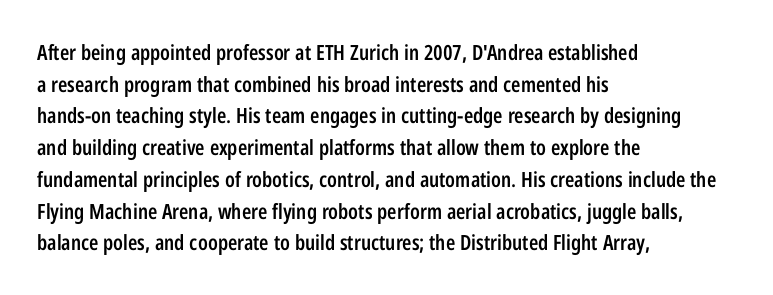
{"italic": "no", "bold": "semi", "underline": "no", "align": "left", "line_spacing": "normal", "line_spacing_ratio": 1.51, "letter_spacing": "normal", "letter_spacing_em": 0.0, "glyph_px": 21}
